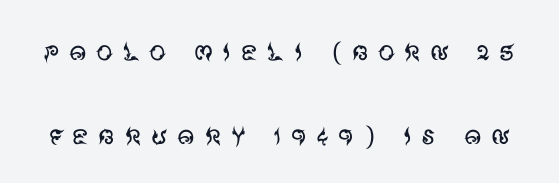
Q: Is the text bold? A: No.
Q: Is the text italic (slanted)? A: No, it is upright.
Q: Is the typeface a serif or a sans-serif typeface? A: Sans-serif.
Q: Is the text underlined? A: No.
Q: Is the spacing between letters normal or unusually wide? A: Unusually wide.
Q: Is the spacing between lines tight, normal or loose? A: Loose.
Q: Width (condensed, normal, or wide)? A: Normal.
Q: Stroke contrast? A: Medium.
Q: x-height? A: Large.
Q: Monospaced? A: No.
